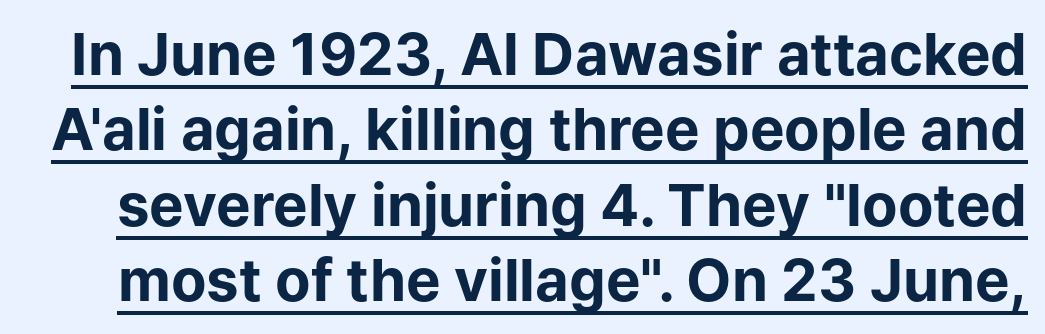
The leading is moderate, giving the passage an even texture. A baseline rule has been typeset under these characters. The glyphs in this specimen are sans serif. A typesetter would call this proportional, since set widths differ per character.
